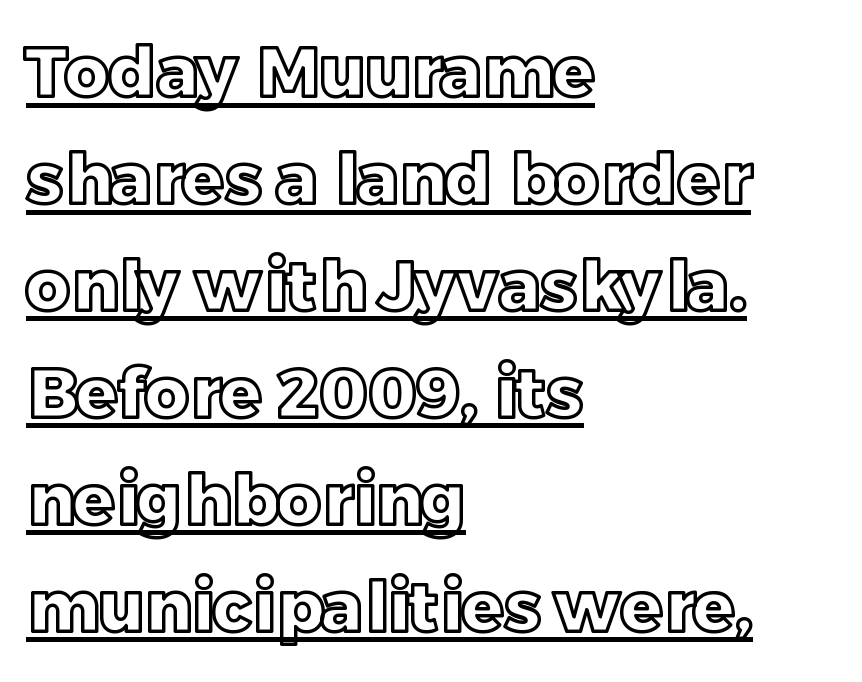
{"italic": "no", "width": "normal", "x_height": "large", "monospaced": "no", "underline": "yes", "align": "left", "line_spacing": "normal", "line_spacing_ratio": 1.55, "letter_spacing": "normal", "letter_spacing_em": 0.0, "glyph_px": 69}
